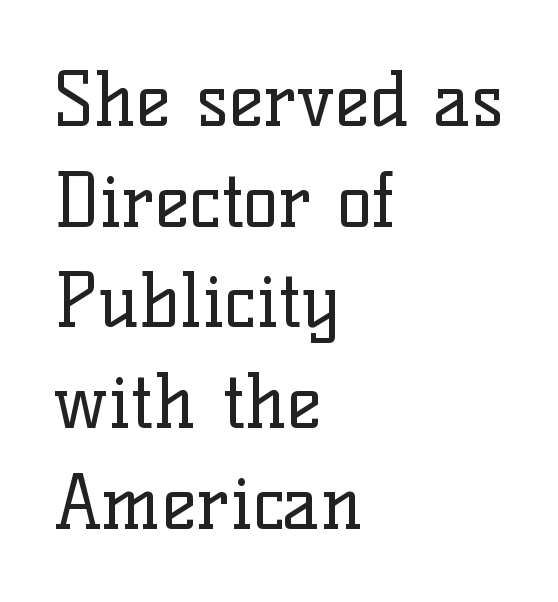
The image shows 74 px regular-weight serif type, upright; set left-aligned, normal line spacing (1.36x), normal letter spacing, not underlined; low stroke contrast and a medium x-height.
